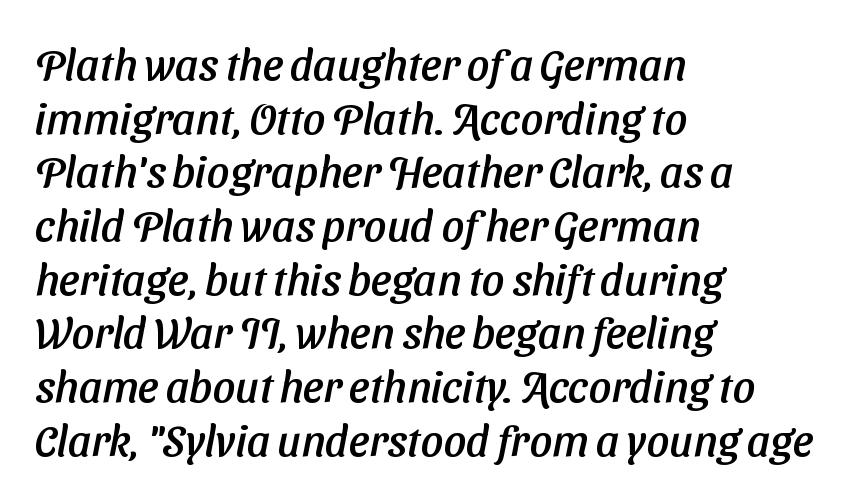
Q: Is the typeface a serif or a sans-serif typeface? A: Sans-serif.
Q: Is the text underlined? A: No.
Q: How is the paragraph aligned? A: Left-aligned.
Q: Is the spacing between letters normal or unusually wide? A: Normal.
Q: Width (condensed, normal, or wide)? A: Normal.
Q: Stroke contrast? A: Low.
Q: x-height? A: Medium.
Q: Monospaced? A: No.
